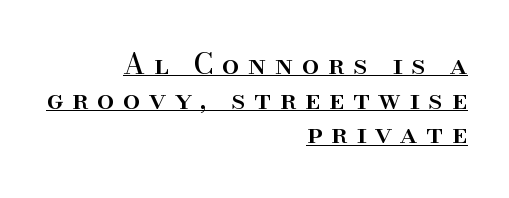
{"serif": "yes", "italic": "no", "width": "normal", "stroke_contrast": "high", "x_height": "small", "monospaced": "no", "underline": "yes", "align": "right", "line_spacing_ratio": 1.24, "letter_spacing": "wide", "letter_spacing_em": 0.31, "glyph_px": 28}
